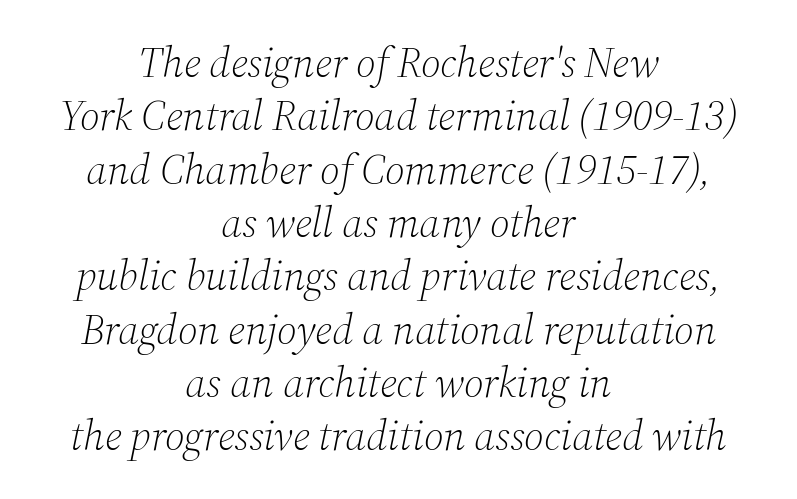
Q: Is the text bold? A: No.
Q: Is the text italic (slanted)? A: Yes, it leans right by about 12 degrees.
Q: Is the typeface a serif or a sans-serif typeface? A: Serif.
Q: Is the text underlined? A: No.
Q: How is the paragraph aligned? A: Centered.
Q: Is the spacing between letters normal or unusually wide? A: Normal.
Q: Is the spacing between lines tight, normal or loose? A: Normal.
Q: Width (condensed, normal, or wide)? A: Normal.
Q: Stroke contrast? A: Medium.
Q: x-height? A: Medium.
Q: Monospaced? A: No.
